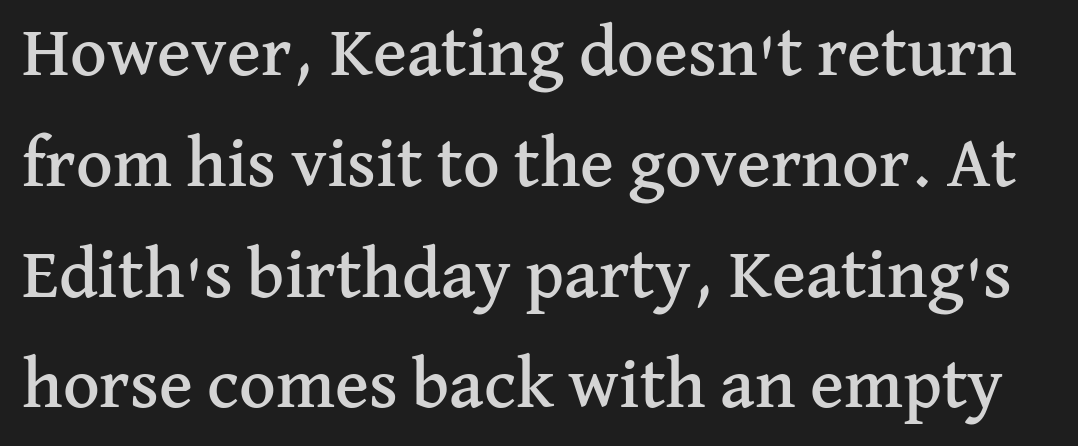
{"serif": "yes", "italic": "no", "width": "normal", "stroke_contrast": "medium", "x_height": "medium", "monospaced": "no", "underline": "no", "line_spacing": "normal", "line_spacing_ratio": 1.56, "letter_spacing": "normal", "letter_spacing_em": 0.0, "glyph_px": 71}
